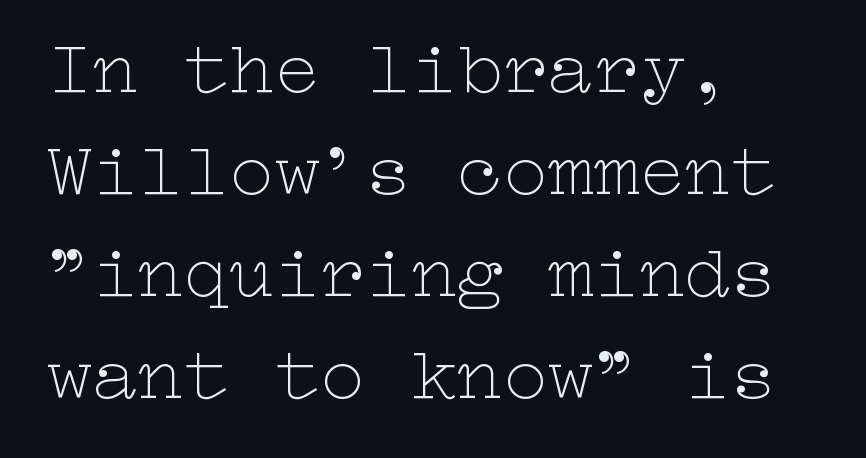
Q: Is the text bold? A: No.
Q: Is the text italic (slanted)? A: No, it is upright.
Q: Is the text underlined? A: No.
Q: How is the paragraph aligned? A: Left-aligned.
Q: Is the spacing between letters normal or unusually wide? A: Normal.
Q: Is the spacing between lines tight, normal or loose? A: Normal.
Q: Width (condensed, normal, or wide)? A: Wide.
Q: Stroke contrast? A: Low.
Q: x-height? A: Medium.
